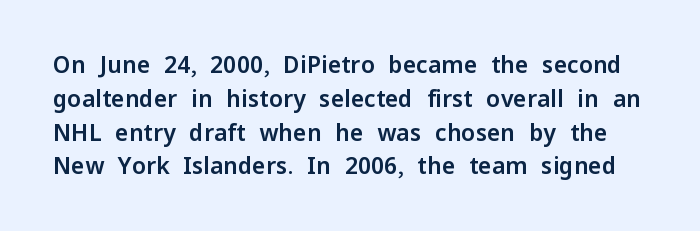
{"italic": "no", "underline": "no", "line_spacing": "normal", "line_spacing_ratio": 1.47, "letter_spacing": "normal", "letter_spacing_em": 0.0, "glyph_px": 23}
